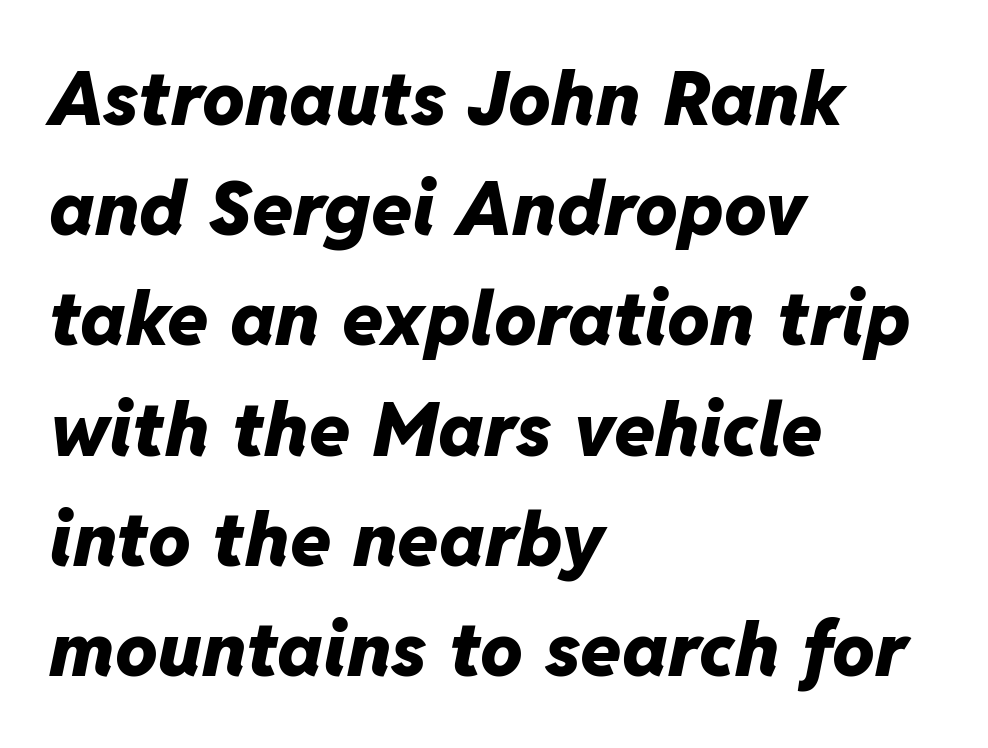
Q: Is the text bold? A: Yes.
Q: Is the text italic (slanted)? A: Yes, it leans right by about 11 degrees.
Q: Is the text underlined? A: No.
Q: How is the paragraph aligned? A: Left-aligned.
Q: Is the spacing between letters normal or unusually wide? A: Normal.
Q: Is the spacing between lines tight, normal or loose? A: Normal.
Q: Width (condensed, normal, or wide)? A: Normal.
Q: Stroke contrast? A: Low.
Q: x-height? A: Medium.
Q: Monospaced? A: No.
